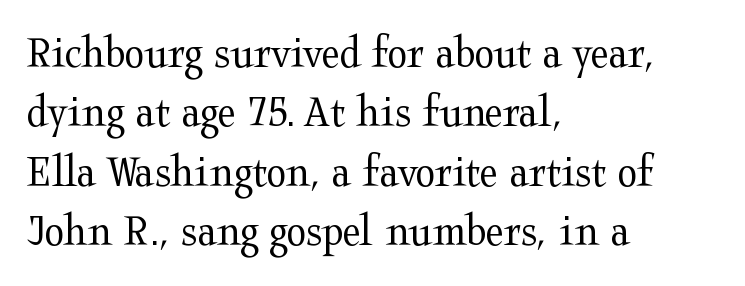
Q: Is the text bold? A: No.
Q: Is the text italic (slanted)? A: No, it is upright.
Q: Is the typeface a serif or a sans-serif typeface? A: Serif.
Q: Is the text underlined? A: No.
Q: How is the paragraph aligned? A: Left-aligned.
Q: Is the spacing between letters normal or unusually wide? A: Normal.
Q: Is the spacing between lines tight, normal or loose? A: Normal.
Q: Width (condensed, normal, or wide)? A: Wide.
Q: Stroke contrast? A: Medium.
Q: x-height? A: Medium.
Q: Monospaced? A: No.
